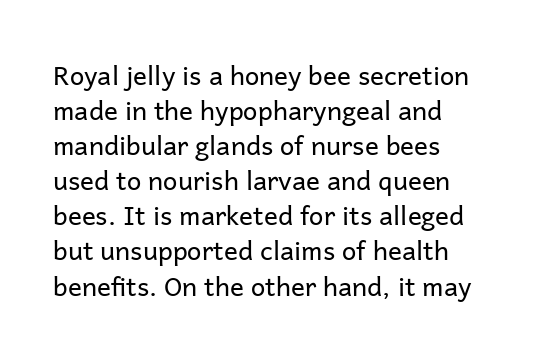
Q: Is the text bold? A: No.
Q: Is the text italic (slanted)? A: No, it is upright.
Q: Is the text underlined? A: No.
Q: How is the paragraph aligned? A: Left-aligned.
Q: Is the spacing between letters normal or unusually wide? A: Normal.
Q: Is the spacing between lines tight, normal or loose? A: Normal.
